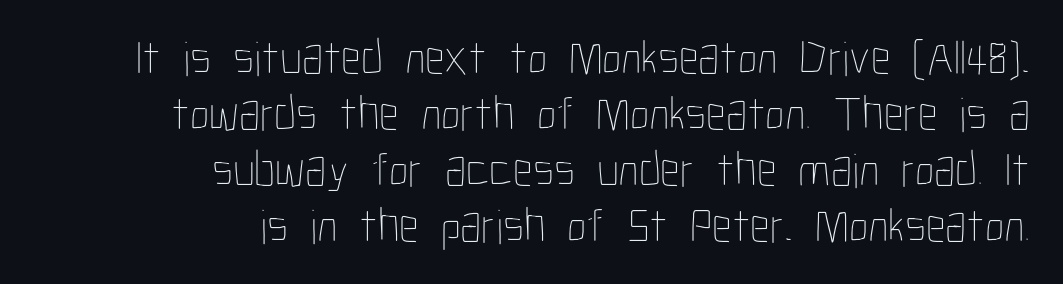
Q: Is the text bold? A: No.
Q: Is the text italic (slanted)? A: No, it is upright.
Q: Is the text underlined? A: No.
Q: How is the paragraph aligned? A: Right-aligned.
Q: Is the spacing between letters normal or unusually wide? A: Normal.
Q: Is the spacing between lines tight, normal or loose? A: Tight.
Q: Width (condensed, normal, or wide)? A: Condensed.
Q: Stroke contrast? A: Low.
Q: x-height? A: Medium.
Q: Monospaced? A: No.
